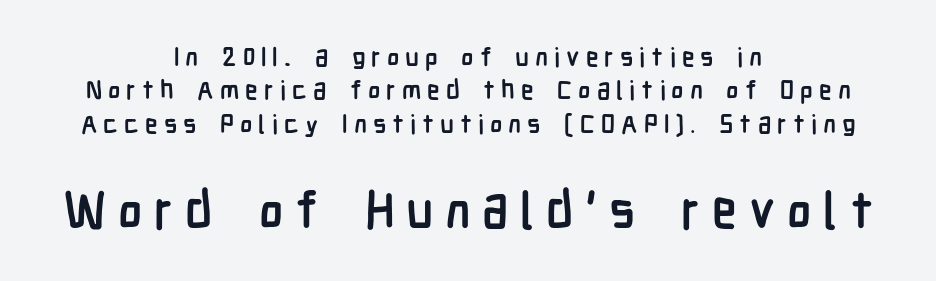
The image shows 51 px semibold, condensed sans-serif type, upright; set centered, normal line spacing (1.28x), unusually wide letter spacing (+0.23 em), not underlined; the second (bottom) block is 1.96x larger; low stroke contrast and a medium x-height.
